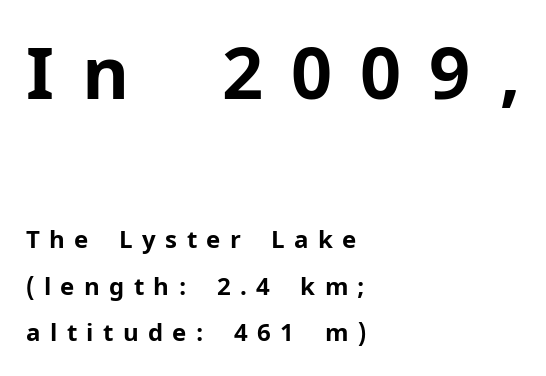
The image shows 72 px bold sans-serif type, upright; set left-aligned, loose line spacing (1.94x), unusually wide letter spacing (+0.39 em), not underlined; the first (top) block is 3.0x larger; low stroke contrast and a medium x-height.
